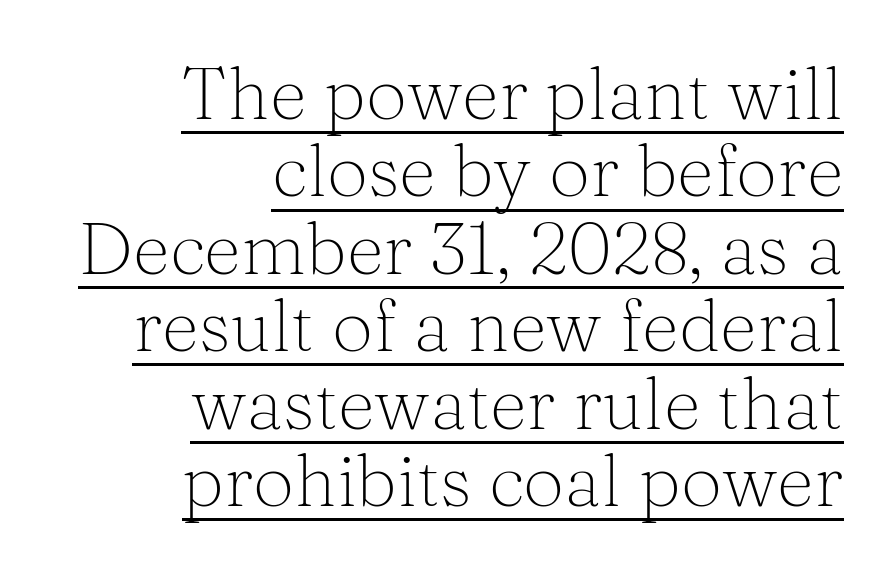
Q: Is the text bold? A: No.
Q: Is the text italic (slanted)? A: No, it is upright.
Q: Is the typeface a serif or a sans-serif typeface? A: Serif.
Q: Is the text underlined? A: Yes.
Q: How is the paragraph aligned? A: Right-aligned.
Q: Is the spacing between letters normal or unusually wide? A: Normal.
Q: Is the spacing between lines tight, normal or loose? A: Tight.
Q: Width (condensed, normal, or wide)? A: Normal.
Q: Stroke contrast? A: Medium.
Q: x-height? A: Medium.
Q: Monospaced? A: No.
